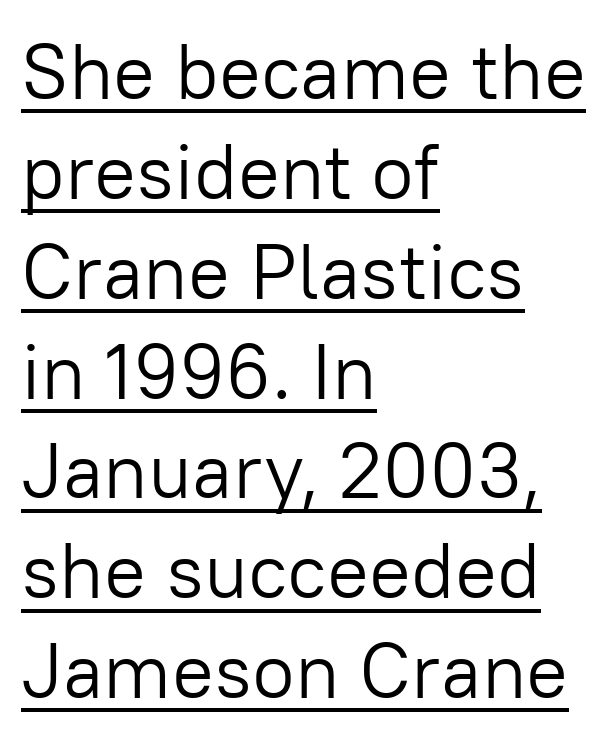
Q: Is the text bold? A: No.
Q: Is the text italic (slanted)? A: No, it is upright.
Q: Is the typeface a serif or a sans-serif typeface? A: Sans-serif.
Q: Is the text underlined? A: Yes.
Q: How is the paragraph aligned? A: Left-aligned.
Q: Is the spacing between letters normal or unusually wide? A: Normal.
Q: Is the spacing between lines tight, normal or loose? A: Normal.
Q: Width (condensed, normal, or wide)? A: Normal.
Q: Stroke contrast? A: Low.
Q: x-height? A: Medium.
Q: Monospaced? A: No.
